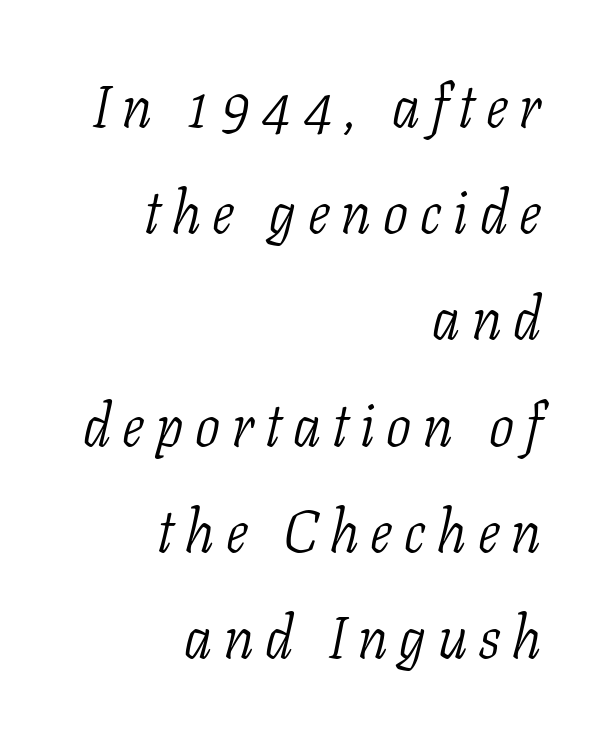
Q: Is the text bold? A: No.
Q: Is the text italic (slanted)? A: Yes, it leans right by about 11 degrees.
Q: Is the typeface a serif or a sans-serif typeface? A: Serif.
Q: Is the text underlined? A: No.
Q: How is the paragraph aligned? A: Right-aligned.
Q: Is the spacing between letters normal or unusually wide? A: Unusually wide.
Q: Width (condensed, normal, or wide)? A: Condensed.
Q: Stroke contrast? A: Low.
Q: x-height? A: Medium.
Q: Monospaced? A: No.
